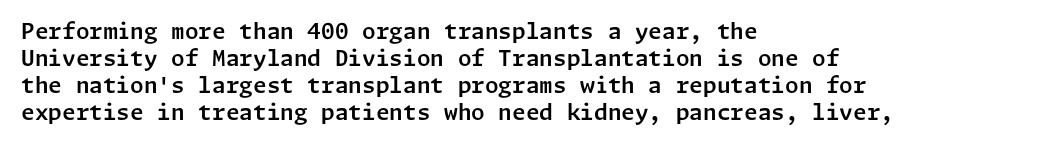
Is the block centered? No — it sits flush against the left margin. Beneath every word, the page is bare. What stands out about the letter spacing? Nothing — it is the standard amount. The lettering stays uniformly vertical, giving the passage a roman look.
